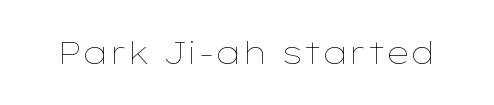
The image shows 31 px thin, wide type, upright; set normal letter spacing, not underlined; low stroke contrast and a medium x-height.
